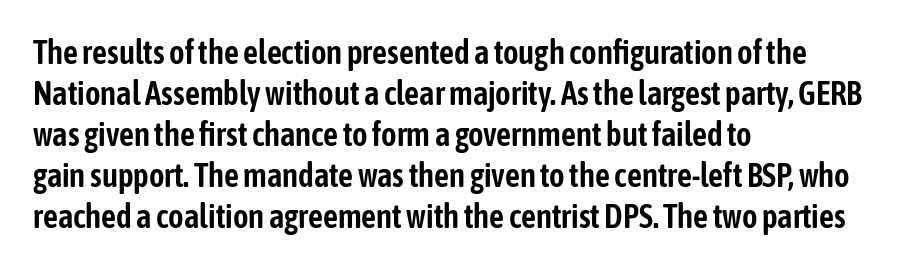
{"serif": "no", "italic": "no", "width": "condensed", "stroke_contrast": "low", "x_height": "medium", "monospaced": "no", "underline": "no", "align": "left", "line_spacing_ratio": 1.24, "letter_spacing": "normal", "letter_spacing_em": 0.0, "glyph_px": 33}
